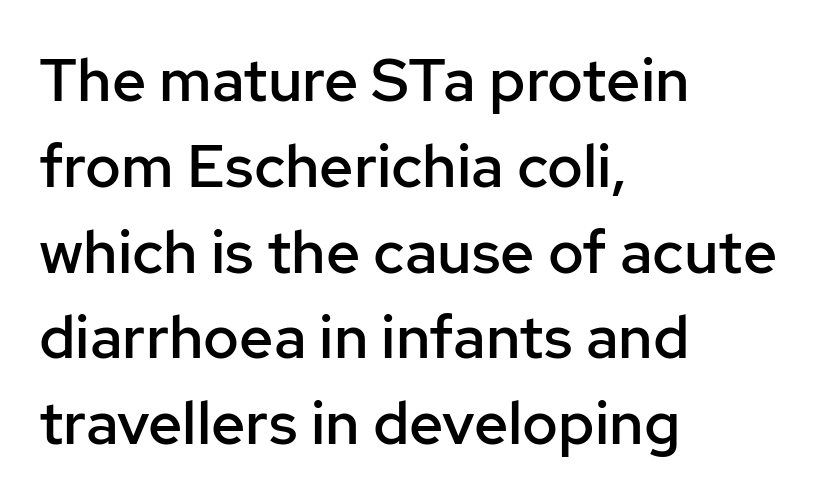
Underline: absent. The rag falls on the right side of this text block. Type style note: lacks serifs. Short note: letters normally spaced. Students, observe: this is what conventionally led text looks like. A bit beefed up — I'd call it semibold rather than bold.
